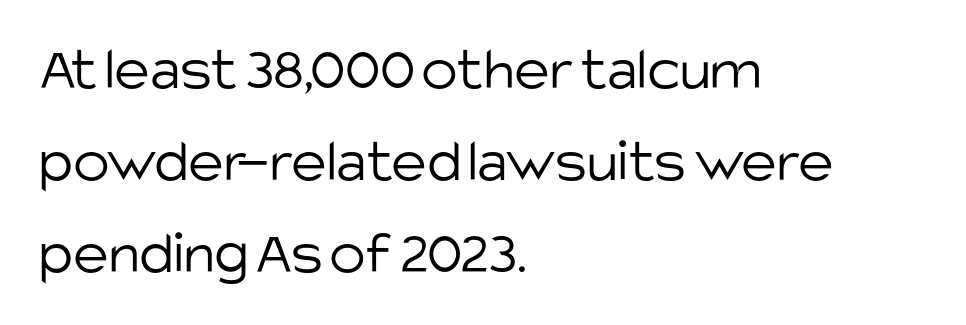
The image shows 61 px light sans-serif type, upright; set left-aligned, normal line spacing (1.51x), normal letter spacing, not underlined; low stroke contrast and a large x-height.
